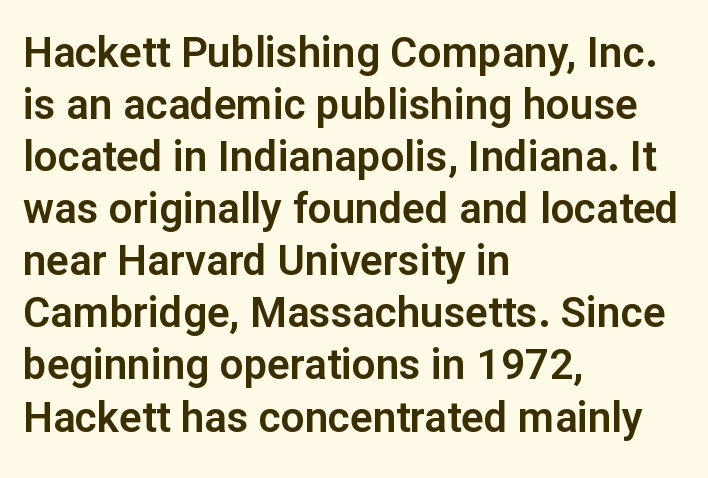
The image shows 42 px sans-serif type, upright; set left-aligned, line spacing 1.24x, normal letter spacing, not underlined; low stroke contrast and a medium x-height.
